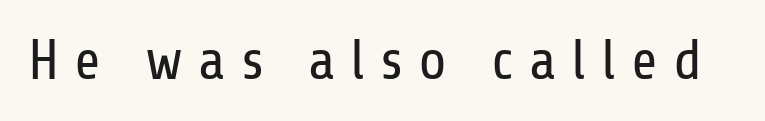
{"serif": "no", "italic": "no", "bold": "no", "weight": "regular", "width": "condensed", "stroke_contrast": "low", "x_height": "medium", "monospaced": "no", "underline": "no", "letter_spacing": "wide", "letter_spacing_em": 0.26, "glyph_px": 57}
